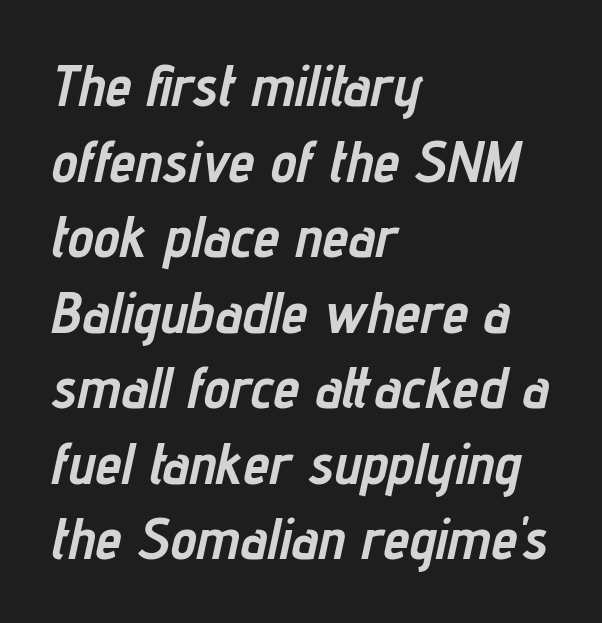
The image shows 59 px semibold, condensed type, italic (leaning right); set left-aligned, normal line spacing (1.28x), normal letter spacing, not underlined; low stroke contrast and a medium x-height.
